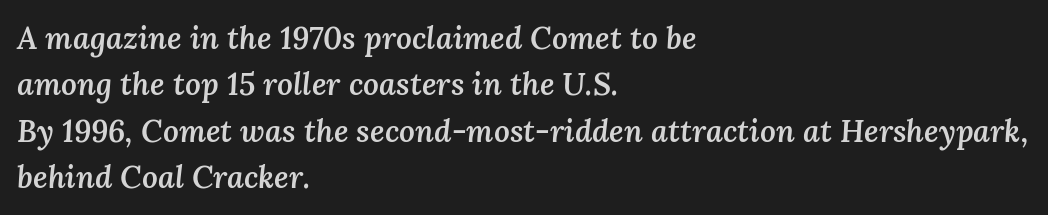
Is this a fixed-width face? No — the glyphs have proportional, varying widths. Rendered with sloped, italic letterforms. How would I describe the line gaps? Plain and ordinary. The typesetting leans somewhat heavy: a semibold.
